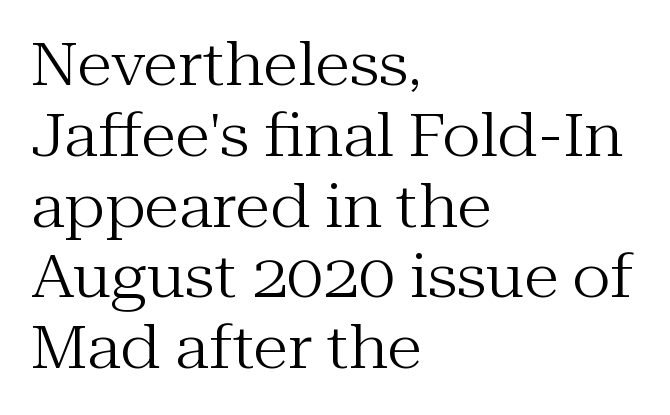
Q: Is the text bold? A: No.
Q: Is the text italic (slanted)? A: No, it is upright.
Q: Is the typeface a serif or a sans-serif typeface? A: Serif.
Q: Is the text underlined? A: No.
Q: How is the paragraph aligned? A: Left-aligned.
Q: Is the spacing between letters normal or unusually wide? A: Normal.
Q: Width (condensed, normal, or wide)? A: Normal.
Q: Stroke contrast? A: Medium.
Q: x-height? A: Medium.
Q: Monospaced? A: No.
